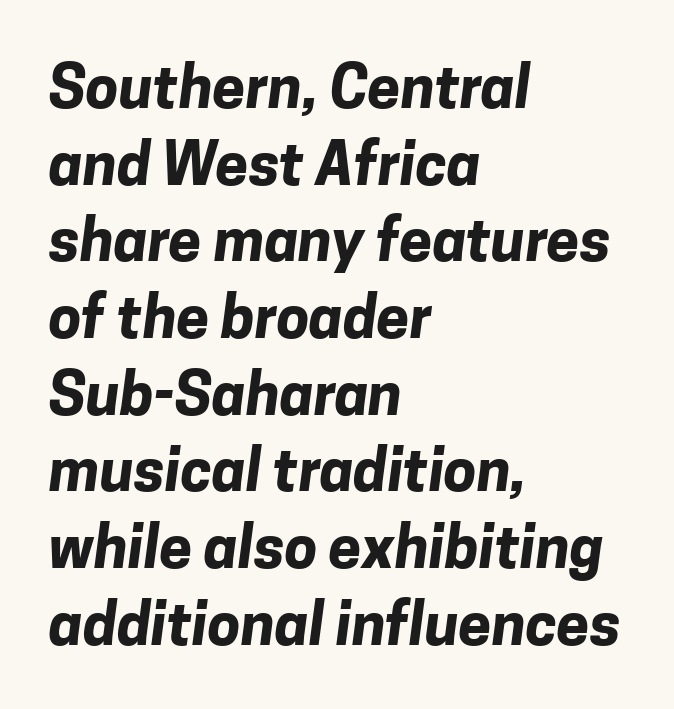
{"serif": "no", "bold": "yes", "weight": "bold", "width": "normal", "stroke_contrast": "low", "x_height": "medium", "monospaced": "no", "underline": "no", "align": "left", "line_spacing": "normal", "line_spacing_ratio": 1.3, "letter_spacing": "normal", "letter_spacing_em": 0.0, "glyph_px": 59}
